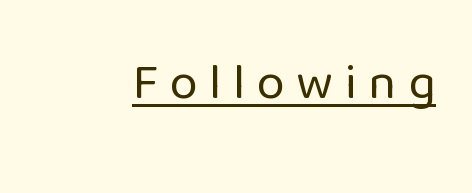
{"serif": "no", "italic": "no", "bold": "no", "weight": "regular", "width": "normal", "stroke_contrast": "low", "x_height": "medium", "monospaced": "no", "underline": "yes", "letter_spacing": "wide", "letter_spacing_em": 0.22, "glyph_px": 51}
